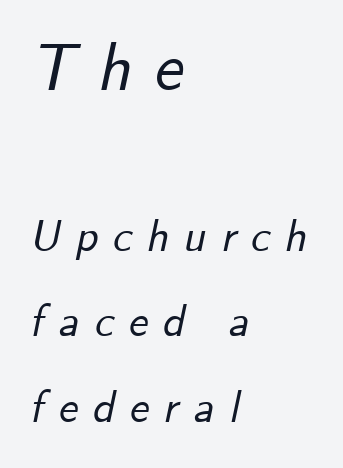
Q: Is the text italic (slanted)? A: Yes, it leans right by about 12 degrees.
Q: Is the text underlined? A: No.
Q: How is the paragraph aligned? A: Left-aligned.
Q: Is the spacing between letters normal or unusually wide? A: Unusually wide.
Q: Is the spacing between lines tight, normal or loose? A: Loose.
Q: Which block of text is set in a larger size, the first (top) or the second (bottom)? A: The first (top) one.
Q: Width (condensed, normal, or wide)? A: Normal.
Q: Stroke contrast? A: Low.
Q: x-height? A: Small.
Q: Monospaced? A: No.
